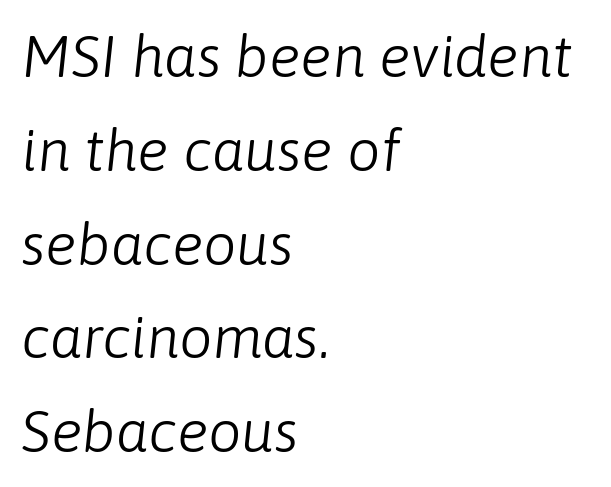
{"italic": "yes", "lean": "right", "slant_degrees": 6, "bold": "no", "weight": "light", "width": "normal", "stroke_contrast": "low", "x_height": "medium", "monospaced": "no", "underline": "no", "align": "left", "line_spacing": "normal", "line_spacing_ratio": 1.59, "letter_spacing": "normal", "letter_spacing_em": 0.0, "glyph_px": 59}
